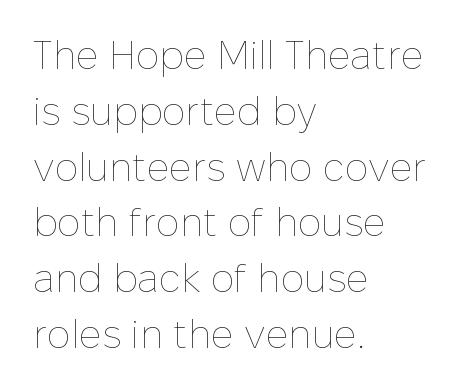
The image shows 39 px thin type, upright; set left-aligned, normal line spacing (1.43x), normal letter spacing, not underlined; low stroke contrast and a medium x-height.
